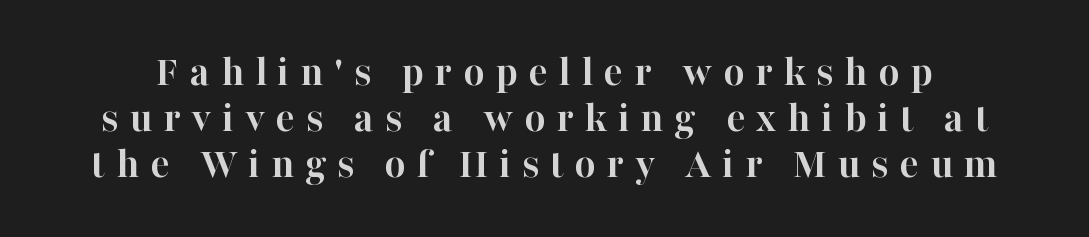
A typesetter would call this proportional, since set widths differ per character. Here the glyphs are tracked loosely, breaking word shapes into spaced letters. Very little white space separates one row of letters from the next. The space directly below the letters is spotless.
